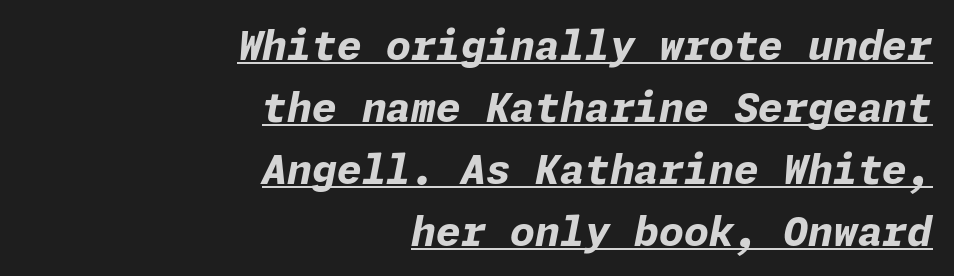
Q: Is the text bold? A: Yes.
Q: Is the text italic (slanted)? A: Yes, it leans right by about 11 degrees.
Q: Is the text underlined? A: Yes.
Q: How is the paragraph aligned? A: Right-aligned.
Q: Is the spacing between letters normal or unusually wide? A: Normal.
Q: Is the spacing between lines tight, normal or loose? A: Normal.
Q: Width (condensed, normal, or wide)? A: Normal.
Q: Stroke contrast? A: Low.
Q: x-height? A: Medium.
